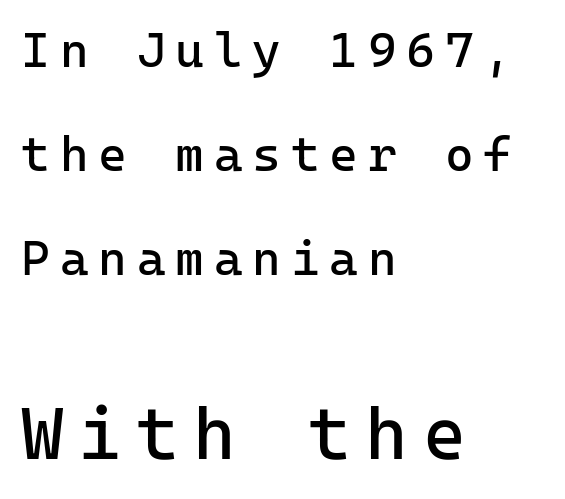
{"serif": "no", "italic": "no", "bold": "no", "weight": "regular", "width": "normal", "stroke_contrast": "low", "x_height": "medium", "monospaced": "yes", "underline": "no", "align": "left", "line_spacing": "loose", "line_spacing_ratio": 2.12, "letter_spacing": "wide", "letter_spacing_em": 0.2, "larger_block": "second", "size_ratio": 1.49, "glyph_px": 73}
